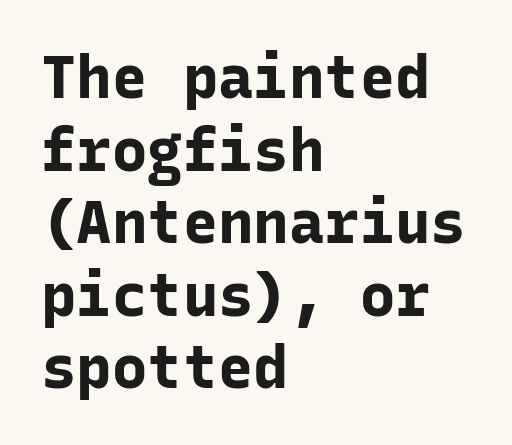
Q: Is the text bold? A: Yes.
Q: Is the text italic (slanted)? A: No, it is upright.
Q: Is the typeface a serif or a sans-serif typeface? A: Sans-serif.
Q: Is the text underlined? A: No.
Q: How is the paragraph aligned? A: Left-aligned.
Q: Is the spacing between letters normal or unusually wide? A: Normal.
Q: Width (condensed, normal, or wide)? A: Normal.
Q: Stroke contrast? A: Low.
Q: x-height? A: Medium.
Q: Monospaced? A: Yes.
